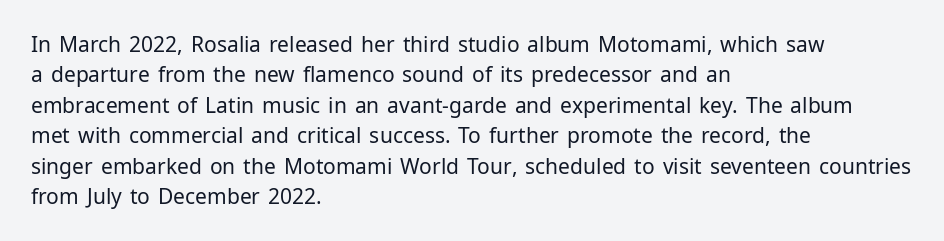
{"italic": "no", "bold": "no", "underline": "no", "align": "left", "line_spacing": "normal", "line_spacing_ratio": 1.45, "letter_spacing": "normal", "letter_spacing_em": 0.0, "glyph_px": 21}
